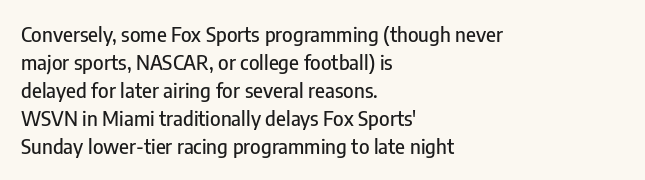
{"italic": "no", "underline": "no", "align": "left", "line_spacing": "normal", "line_spacing_ratio": 1.4, "letter_spacing": "normal", "letter_spacing_em": 0.0, "glyph_px": 20}
